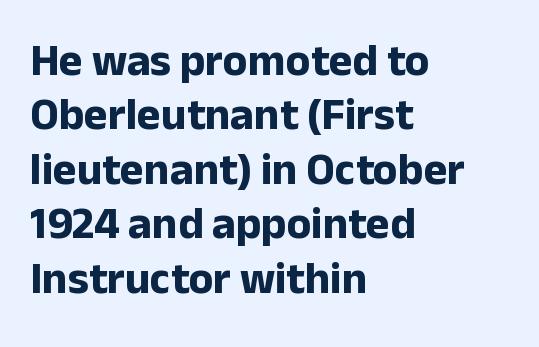
Q: Is the text bold? A: Yes.
Q: Is the text italic (slanted)? A: No, it is upright.
Q: Is the typeface a serif or a sans-serif typeface? A: Sans-serif.
Q: Is the text underlined? A: No.
Q: How is the paragraph aligned? A: Left-aligned.
Q: Is the spacing between letters normal or unusually wide? A: Normal.
Q: Width (condensed, normal, or wide)? A: Normal.
Q: Stroke contrast? A: Low.
Q: x-height? A: Medium.
Q: Monospaced? A: No.
